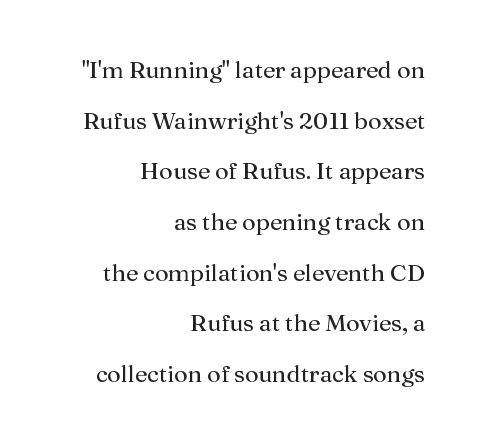
{"italic": "no", "bold": "no", "underline": "no", "align": "right", "line_spacing": "loose", "line_spacing_ratio": 2.11, "letter_spacing": "normal", "letter_spacing_em": 0.0, "glyph_px": 24}
